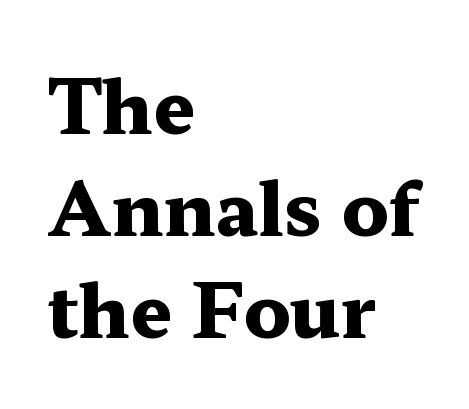
Q: Is the text bold? A: Yes.
Q: Is the text italic (slanted)? A: No, it is upright.
Q: Is the typeface a serif or a sans-serif typeface? A: Serif.
Q: Is the text underlined? A: No.
Q: How is the paragraph aligned? A: Left-aligned.
Q: Is the spacing between letters normal or unusually wide? A: Normal.
Q: Is the spacing between lines tight, normal or loose? A: Normal.
Q: Width (condensed, normal, or wide)? A: Wide.
Q: Stroke contrast? A: Medium.
Q: x-height? A: Medium.
Q: Monospaced? A: No.
